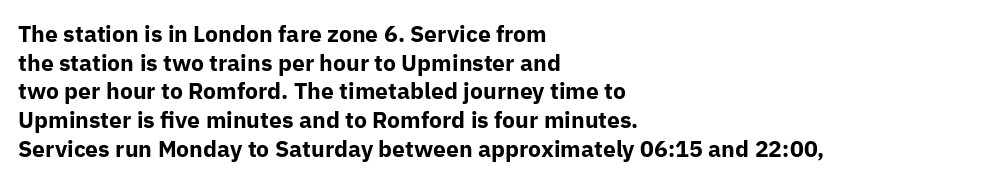
In CSS terms this would be text-align: left. On the weight axis this lands at bold, roughly 700. No word sits above an underline. Regarding leading, the lines here are spaced in the standard way. Quick note: not italic, upright. Glyph-to-glyph distance matches everyday printed text.
